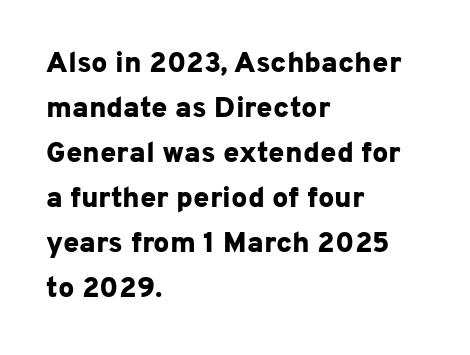
{"serif": "no", "italic": "no", "bold": "yes", "weight": "bold", "width": "normal", "stroke_contrast": "low", "x_height": "medium", "monospaced": "no", "underline": "no", "align": "left", "line_spacing": "normal", "line_spacing_ratio": 1.55, "letter_spacing": "normal", "letter_spacing_em": 0.0, "glyph_px": 29}
